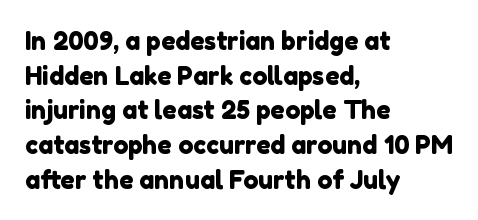
Q: Is the text underlined? A: No.
Q: How is the paragraph aligned? A: Left-aligned.
Q: Is the spacing between letters normal or unusually wide? A: Normal.
Q: Is the spacing between lines tight, normal or loose? A: Normal.
